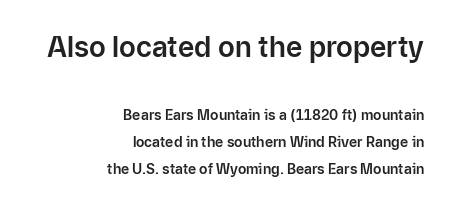
The text was rendered using a sans face with plain stroke endings. The emphasis by scale lands on block number one, above. Caption: standard tracking, unaltered. The rendering uses natural spacing where letterforms have individual widths. You can tell it's not italic because the verticals are truly vertical.
